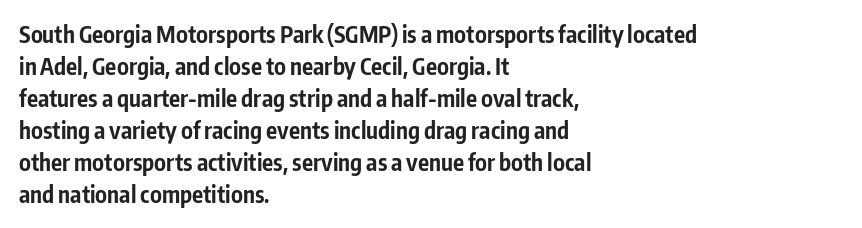
Q: Is the text bold? A: Yes.
Q: Is the text italic (slanted)? A: No, it is upright.
Q: Is the text underlined? A: No.
Q: How is the paragraph aligned? A: Left-aligned.
Q: Is the spacing between letters normal or unusually wide? A: Normal.
Q: Is the spacing between lines tight, normal or loose? A: Normal.
